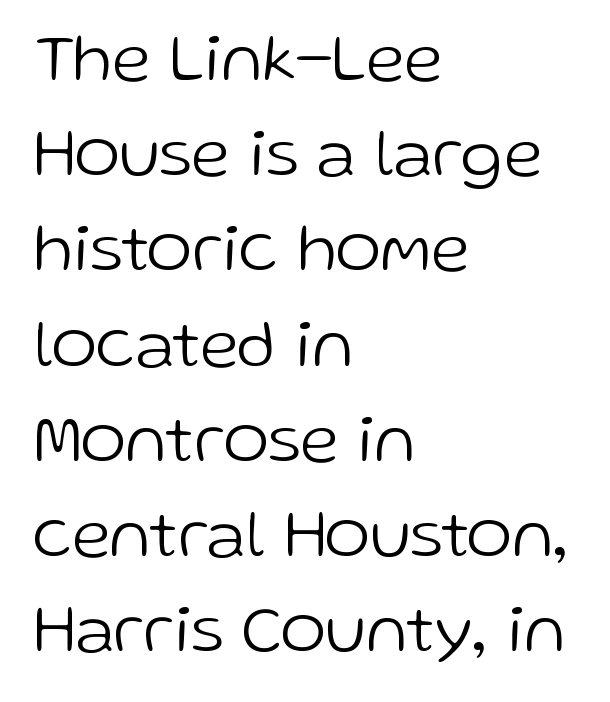
Q: Is the text bold? A: No.
Q: Is the text italic (slanted)? A: No, it is upright.
Q: Is the typeface a serif or a sans-serif typeface? A: Sans-serif.
Q: Is the text underlined? A: No.
Q: How is the paragraph aligned? A: Left-aligned.
Q: Is the spacing between letters normal or unusually wide? A: Normal.
Q: Is the spacing between lines tight, normal or loose? A: Normal.
Q: Width (condensed, normal, or wide)? A: Normal.
Q: Stroke contrast? A: Low.
Q: x-height? A: Medium.
Q: Monospaced? A: No.
